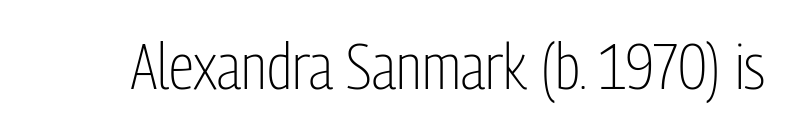
Caption: standard tracking, unaltered. This sample has the flowing, uneven cadence of proportional lettering. This is sans-serif lettering, the kind often seen on screens and signage. Words float on clear page, feet unadorned. The typography opts for an upright posture over an oblique one. Is the type heavy? It reads as light-to-regular instead.
